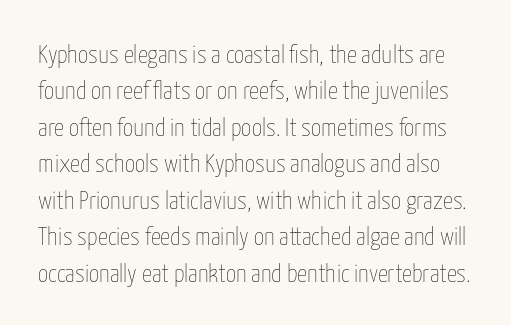
The image shows 25 px text type, upright; set normal line spacing (1.46x), normal letter spacing, not underlined.
